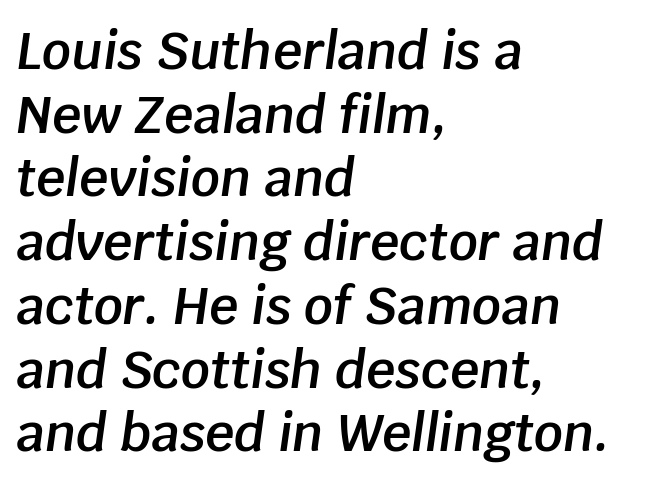
{"italic": "yes", "lean": "right", "slant_degrees": 8, "bold": "semi", "weight": "semibold", "width": "normal", "stroke_contrast": "low", "x_height": "large", "monospaced": "no", "underline": "no", "align": "left", "line_spacing": "normal", "line_spacing_ratio": 1.25, "letter_spacing": "normal", "letter_spacing_em": 0.0, "glyph_px": 51}
